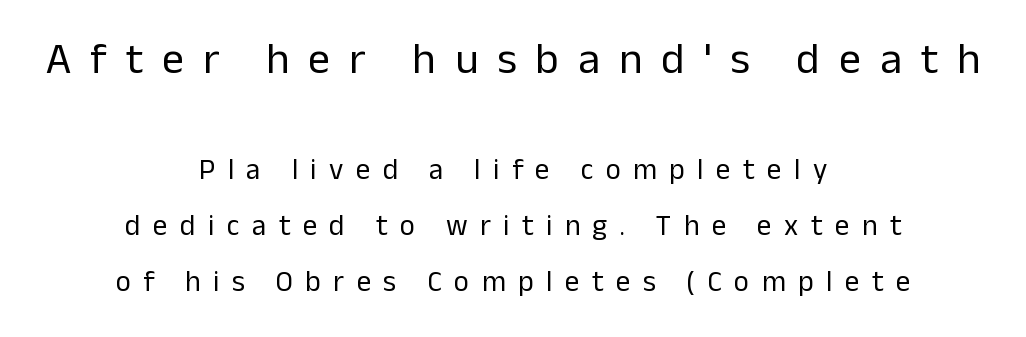
{"serif": "no", "italic": "no", "bold": "no", "weight": "regular", "width": "normal", "stroke_contrast": "low", "x_height": "medium", "monospaced": "no", "underline": "no", "align": "center", "line_spacing": "loose", "line_spacing_ratio": 1.94, "letter_spacing": "wide", "letter_spacing_em": 0.43, "larger_block": "first", "size_ratio": 1.52, "glyph_px": 44}
